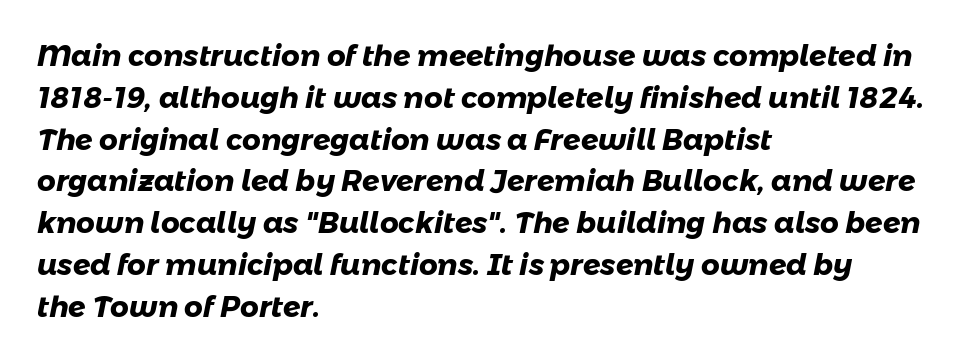
The image shows 29 px heavy sans-serif type; set left-aligned, normal line spacing (1.44x), normal letter spacing, not underlined; low stroke contrast and a medium x-height.
